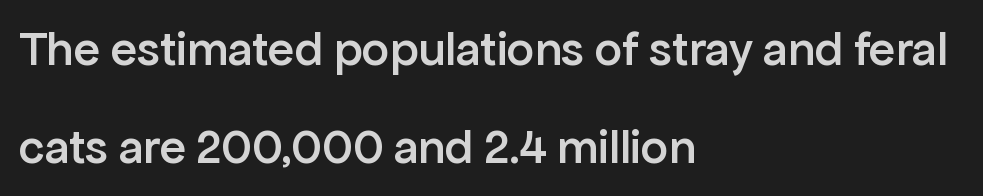
Q: Is the text bold? A: Semi-bold.
Q: Is the text italic (slanted)? A: No, it is upright.
Q: Is the typeface a serif or a sans-serif typeface? A: Sans-serif.
Q: Is the text underlined? A: No.
Q: How is the paragraph aligned? A: Left-aligned.
Q: Is the spacing between letters normal or unusually wide? A: Normal.
Q: Is the spacing between lines tight, normal or loose? A: Loose.
Q: Width (condensed, normal, or wide)? A: Normal.
Q: Stroke contrast? A: Low.
Q: x-height? A: Medium.
Q: Monospaced? A: No.
